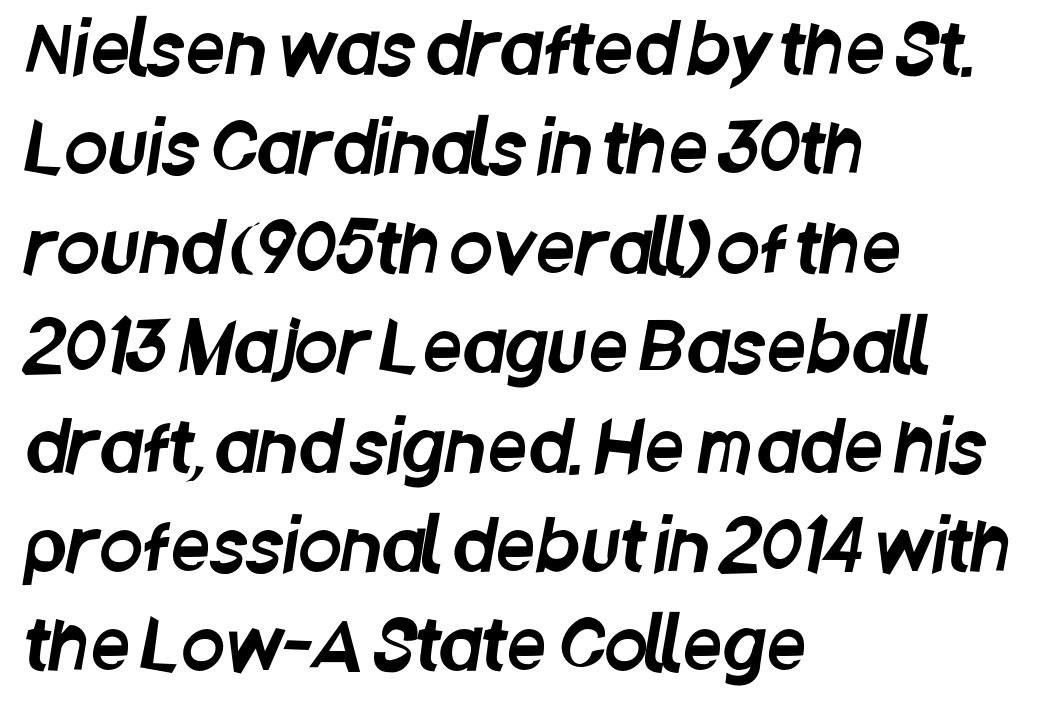
Q: Is the typeface a serif or a sans-serif typeface? A: Sans-serif.
Q: Is the text underlined? A: No.
Q: How is the paragraph aligned? A: Left-aligned.
Q: Is the spacing between letters normal or unusually wide? A: Normal.
Q: Is the spacing between lines tight, normal or loose? A: Normal.
Q: Width (condensed, normal, or wide)? A: Condensed.
Q: Stroke contrast? A: Low.
Q: x-height? A: Large.
Q: Monospaced? A: No.
